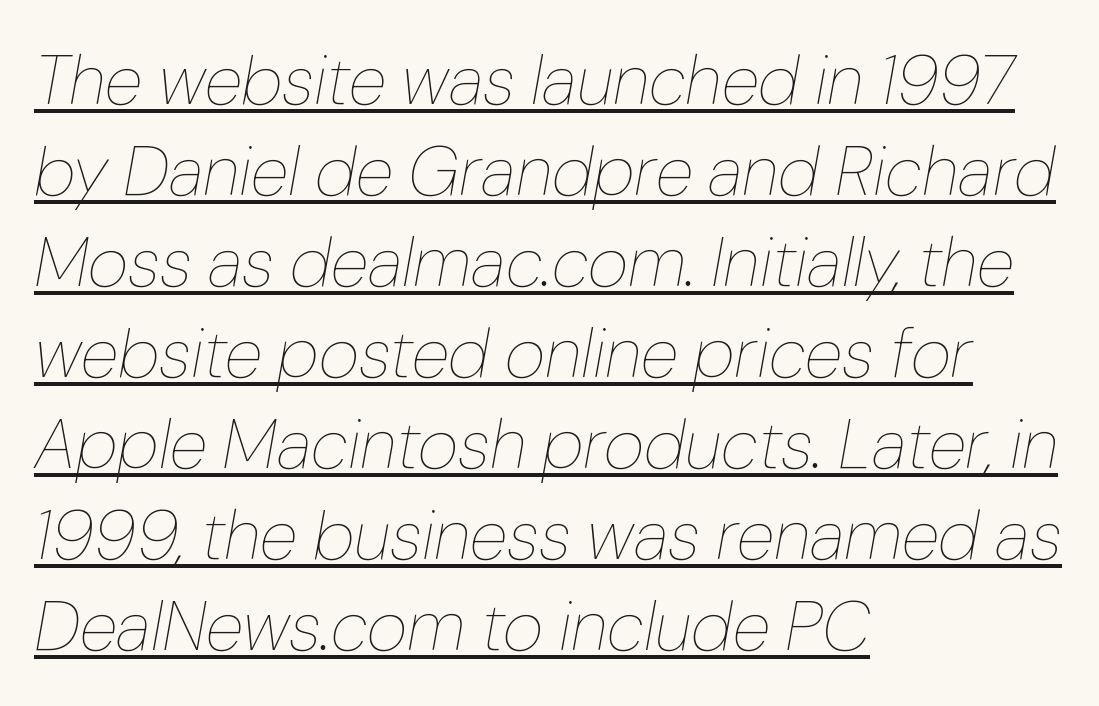
Q: Is the text bold? A: No.
Q: Is the text italic (slanted)? A: Yes, it leans right by about 10 degrees.
Q: Is the text underlined? A: Yes.
Q: How is the paragraph aligned? A: Left-aligned.
Q: Is the spacing between letters normal or unusually wide? A: Normal.
Q: Is the spacing between lines tight, normal or loose? A: Normal.
Q: Width (condensed, normal, or wide)? A: Normal.
Q: Stroke contrast? A: Low.
Q: x-height? A: Medium.
Q: Monospaced? A: No.
